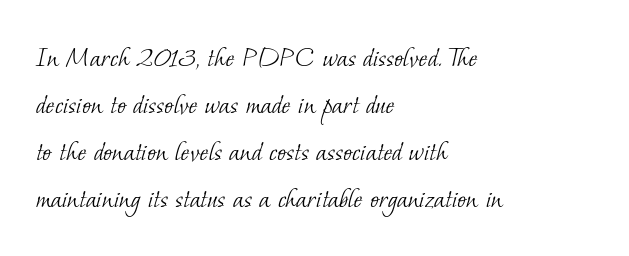
{"serif": "yes", "bold": "no", "weight": "light", "width": "normal", "stroke_contrast": "low", "x_height": "small", "monospaced": "no", "underline": "no", "align": "left", "line_spacing": "normal", "line_spacing_ratio": 1.57, "letter_spacing": "normal", "letter_spacing_em": 0.0, "glyph_px": 30}
